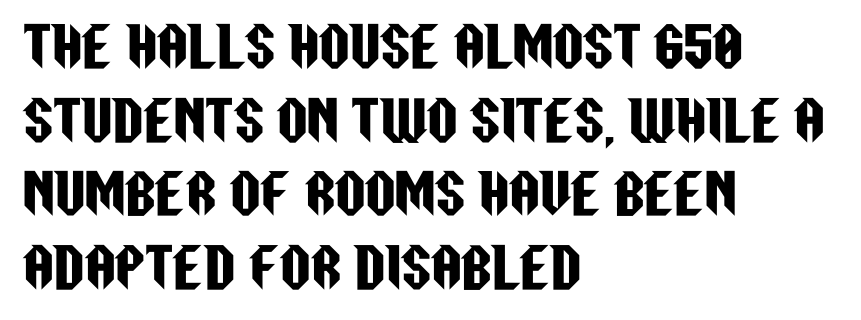
The image shows 53 px condensed sans-serif type, upright; set left-aligned, normal line spacing (1.39x), normal letter spacing, not underlined; low stroke contrast and a large x-height.
